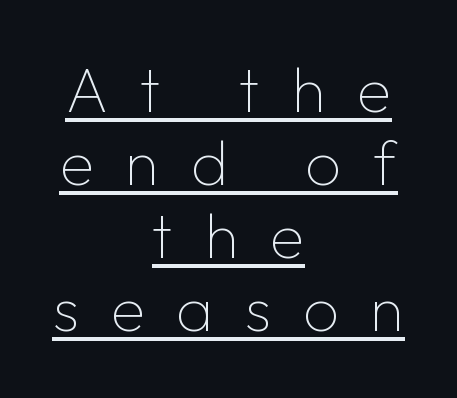
Regarding serifs, this sample does without them. You can tell it's not italic because the verticals are truly vertical. Compared with typical body copy, the letter spacing here is much looser. The paragraph shown floats in the horizontal middle. A rule runs beneath these lines of type. Proportional: the letters do not fall into vertical columns.
